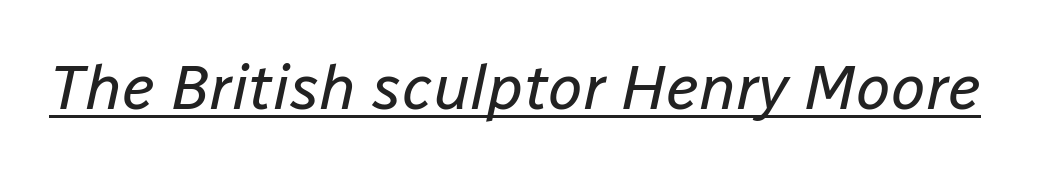
Q: Is the text bold? A: No.
Q: Is the text italic (slanted)? A: Yes, it leans right by about 12 degrees.
Q: Is the text underlined? A: Yes.
Q: Is the spacing between letters normal or unusually wide? A: Normal.
Q: Width (condensed, normal, or wide)? A: Normal.
Q: Stroke contrast? A: Low.
Q: x-height? A: Medium.
Q: Monospaced? A: No.
